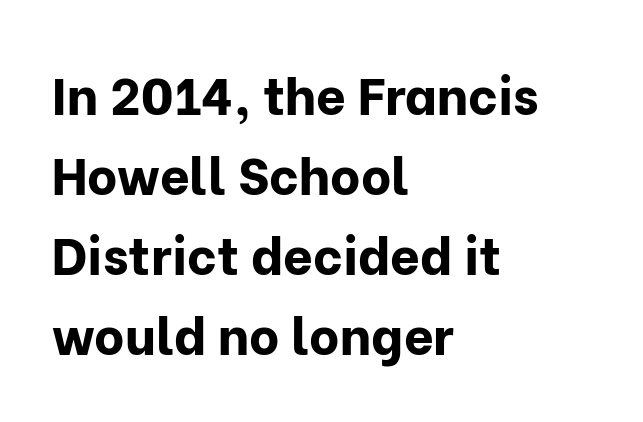
Letter spacing: default. These lines stack with their left ends in a neat column. The font family rendered here belongs to the sans-serif group. Each row of text sits above clean, open space. The letters advance in unequal steps, a hallmark of proportional type. One glance says typical: line gaps are just what's usual.
